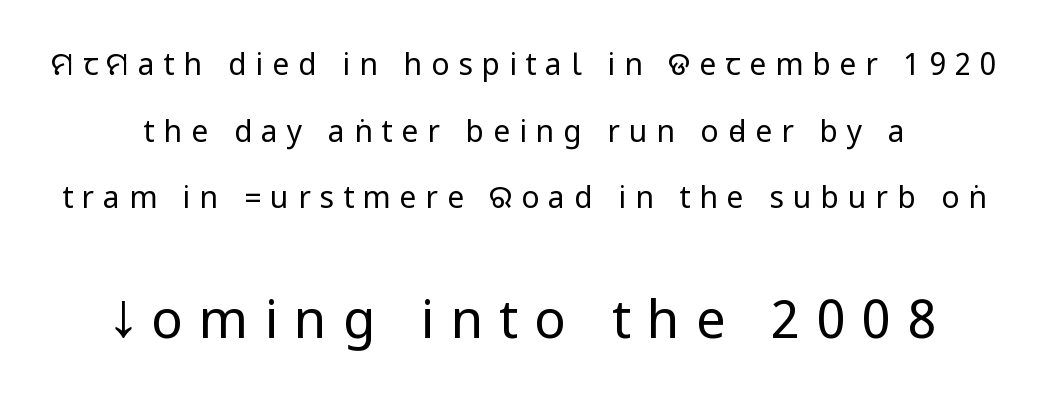
If you measured baseline to baseline, you'd find a long distance. Heaviness? Minimal to ordinary, like unemphasized prose. Type size steps up from the first block to the second. Descenders hang freely into open space.
